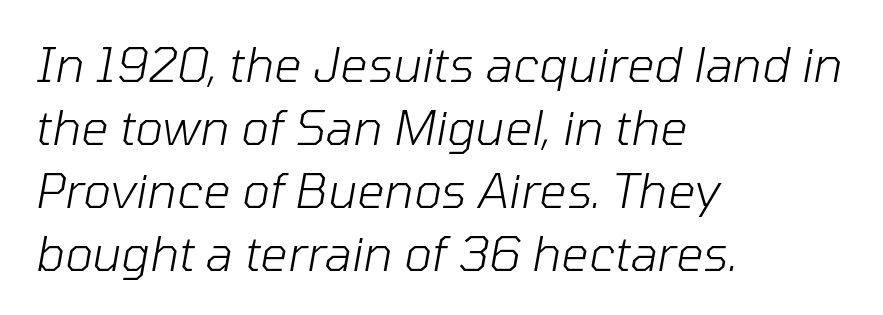
Q: Is the text bold? A: No.
Q: Is the text italic (slanted)? A: Yes, it leans right by about 10 degrees.
Q: Is the text underlined? A: No.
Q: How is the paragraph aligned? A: Left-aligned.
Q: Is the spacing between letters normal or unusually wide? A: Normal.
Q: Is the spacing between lines tight, normal or loose? A: Normal.
Q: Width (condensed, normal, or wide)? A: Normal.
Q: Stroke contrast? A: Low.
Q: x-height? A: Medium.
Q: Monospaced? A: No.
